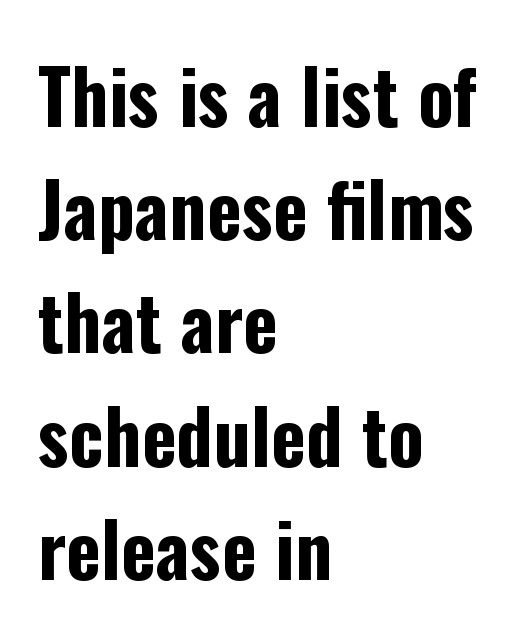
{"serif": "no", "italic": "no", "bold": "yes", "weight": "bold", "width": "condensed", "stroke_contrast": "low", "x_height": "medium", "monospaced": "no", "underline": "no", "align": "left", "line_spacing": "normal", "line_spacing_ratio": 1.53, "letter_spacing": "normal", "letter_spacing_em": 0.0, "glyph_px": 74}
